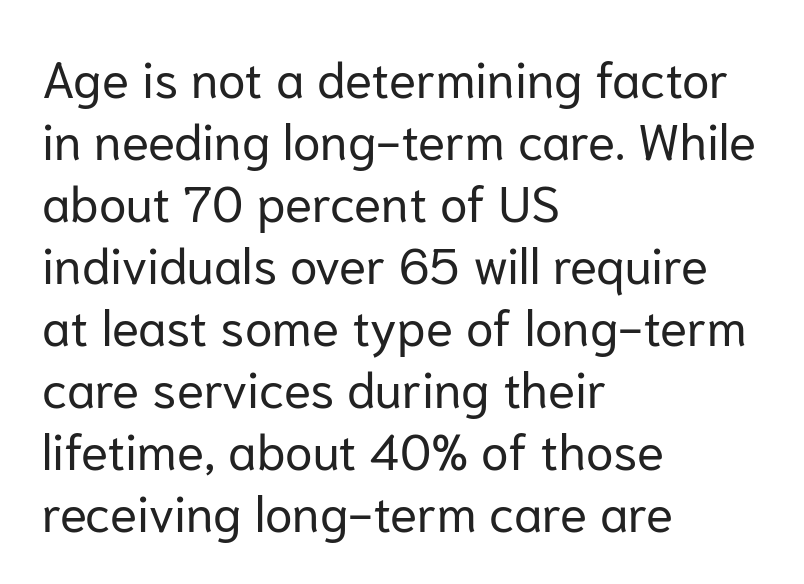
Regarding serifs, this sample does without them. Glance below the letters and you will spot only blank space. This rendering leaves character spacing at its baseline value. Italic? Not at all — the glyphs are vertical. Stems and bowls with no extra thickness — not bold.
